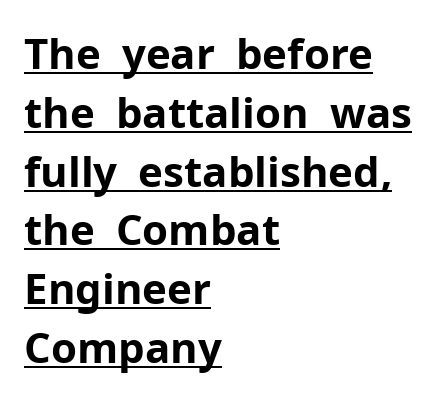
{"serif": "no", "italic": "no", "bold": "yes", "weight": "bold", "width": "normal", "stroke_contrast": "low", "x_height": "medium", "monospaced": "no", "underline": "yes", "align": "left", "line_spacing": "normal", "line_spacing_ratio": 1.4, "letter_spacing": "normal", "letter_spacing_em": 0.0, "glyph_px": 42}
